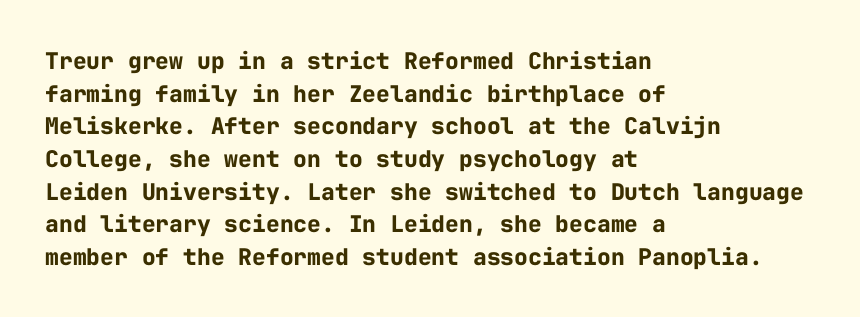
Q: Is the text bold? A: Yes.
Q: Is the text italic (slanted)? A: No, it is upright.
Q: Is the text underlined? A: No.
Q: How is the paragraph aligned? A: Left-aligned.
Q: Is the spacing between letters normal or unusually wide? A: Normal.
Q: Is the spacing between lines tight, normal or loose? A: Normal.
